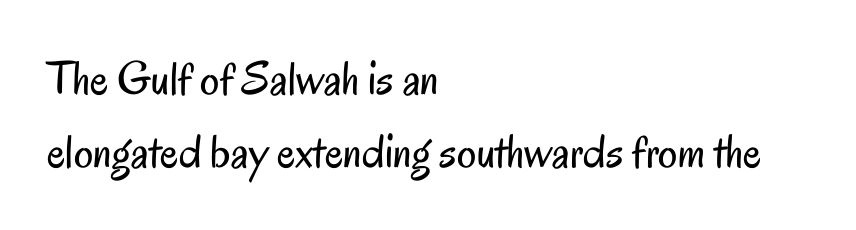
The image shows 48 px regular-weight, condensed sans-serif type, upright; set left-aligned, normal line spacing (1.52x), normal letter spacing, not underlined; low stroke contrast and a small x-height.
